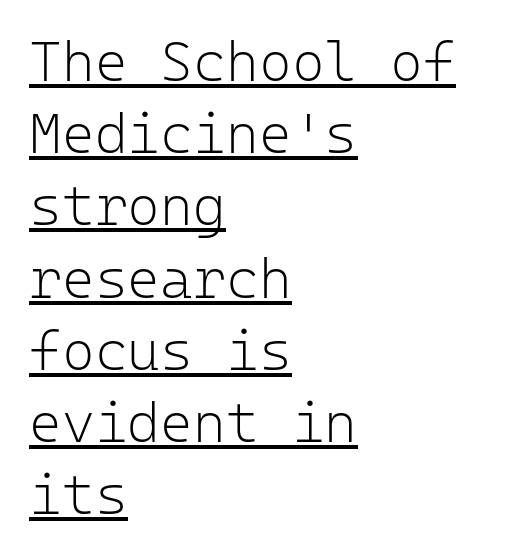
{"serif": "no", "italic": "no", "bold": "no", "weight": "light", "width": "normal", "stroke_contrast": "low", "x_height": "medium", "monospaced": "yes", "underline": "yes", "align": "left", "line_spacing": "normal", "line_spacing_ratio": 1.29, "letter_spacing": "normal", "letter_spacing_em": 0.0, "glyph_px": 56}
